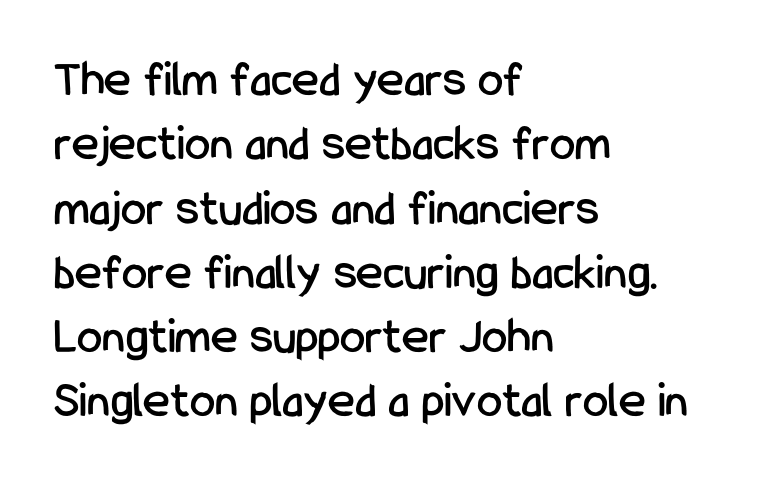
{"serif": "no", "italic": "no", "width": "condensed", "stroke_contrast": "low", "x_height": "medium", "monospaced": "no", "underline": "no", "align": "left", "line_spacing": "normal", "line_spacing_ratio": 1.26, "letter_spacing": "normal", "letter_spacing_em": 0.0, "glyph_px": 51}
